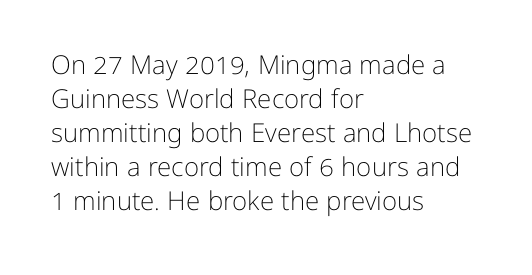
The image shows 26 px text type, upright; set left-aligned, normal line spacing (1.31x), normal letter spacing, not underlined.
